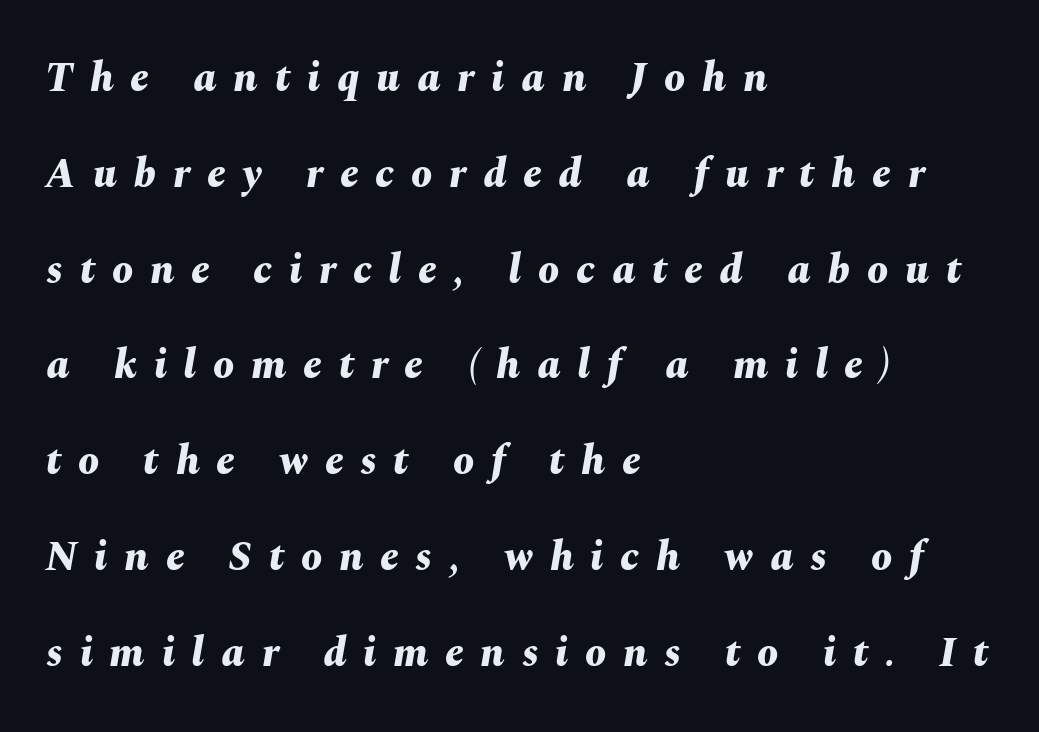
The letters advance in unequal steps, a hallmark of proportional type. The foot of each line stays bare and open. Each line starts at the same left margin while the right side varies. Caption: expanded tracking, letters set apart.
